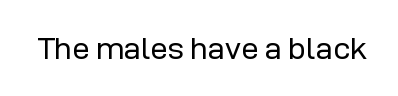
Varying glyph widths throughout — classic text-font behaviour. This sample uses plain, unmodified letter spacing. Nobody drew a line under any word here. Summary of weight: not heavy and not bold.
